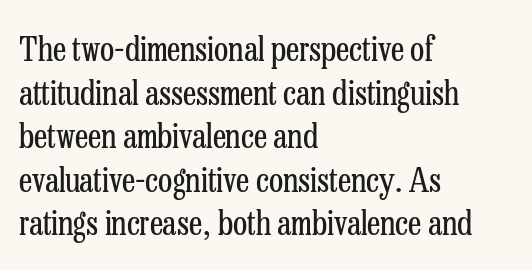
Q: Is the text bold? A: No.
Q: Is the text italic (slanted)? A: No, it is upright.
Q: Is the typeface a serif or a sans-serif typeface? A: Serif.
Q: Is the text underlined? A: No.
Q: How is the paragraph aligned? A: Left-aligned.
Q: Is the spacing between letters normal or unusually wide? A: Normal.
Q: Is the spacing between lines tight, normal or loose? A: Normal.
Q: Width (condensed, normal, or wide)? A: Condensed.
Q: Stroke contrast? A: Low.
Q: x-height? A: Medium.
Q: Monospaced? A: No.
